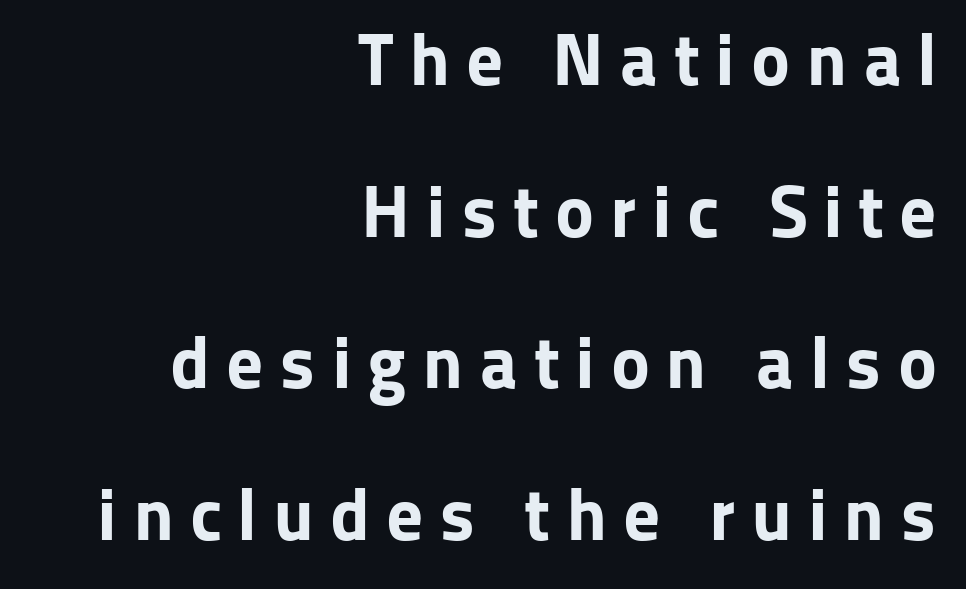
Q: Is the text bold? A: Yes.
Q: Is the text italic (slanted)? A: No, it is upright.
Q: Is the typeface a serif or a sans-serif typeface? A: Sans-serif.
Q: Is the text underlined? A: No.
Q: How is the paragraph aligned? A: Right-aligned.
Q: Is the spacing between letters normal or unusually wide? A: Unusually wide.
Q: Is the spacing between lines tight, normal or loose? A: Loose.
Q: Width (condensed, normal, or wide)? A: Normal.
Q: Stroke contrast? A: Low.
Q: x-height? A: Medium.
Q: Monospaced? A: No.
